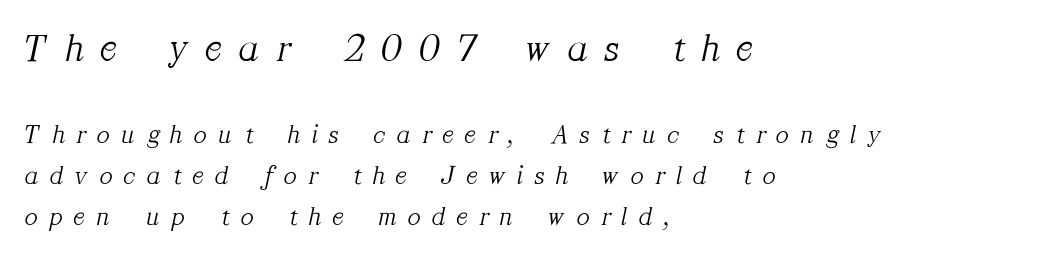
{"serif": "yes", "italic": "yes", "lean": "right", "slant_degrees": 12, "bold": "no", "weight": "light", "width": "normal", "stroke_contrast": "medium", "x_height": "medium", "monospaced": "no", "underline": "no", "align": "left", "line_spacing": "normal", "line_spacing_ratio": 1.52, "letter_spacing": "wide", "letter_spacing_em": 0.44, "larger_block": "first", "size_ratio": 1.48, "glyph_px": 40}
